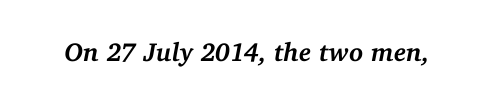
Q: Is the text bold? A: Yes.
Q: Is the text italic (slanted)? A: Yes, it leans right by about 11 degrees.
Q: Is the text underlined? A: No.
Q: Is the spacing between letters normal or unusually wide? A: Normal.
